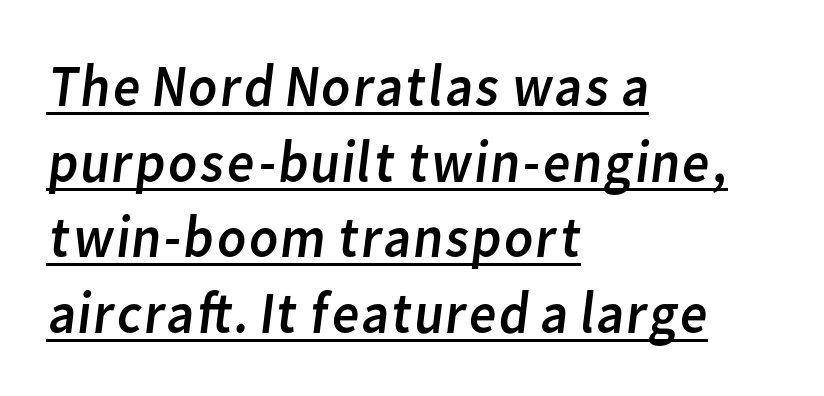
Is the block centered? No — it sits flush against the left margin. You can tell from the bare stems that sans-serif type was used. No heavy texture on the line: the type isn't bold. This rendering leaves character spacing at its baseline value.
